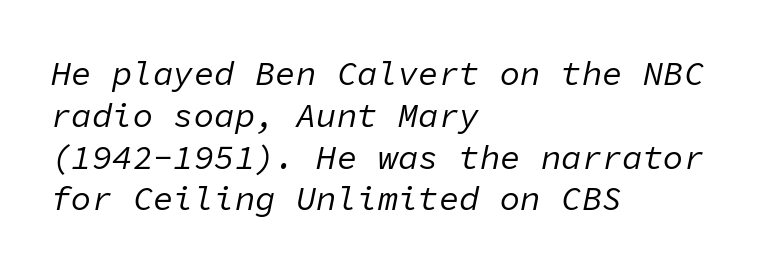
The glyphs look as if they've been sheared to an angle. This sample has the even, mechanical cadence of fixed-width lettering. Reading down the block, your eye returns to a fixed left position each line. Anything drawn beneath the words? Only blank space. The cut favours lightness, reaching ordinary text weight at its darkest.
